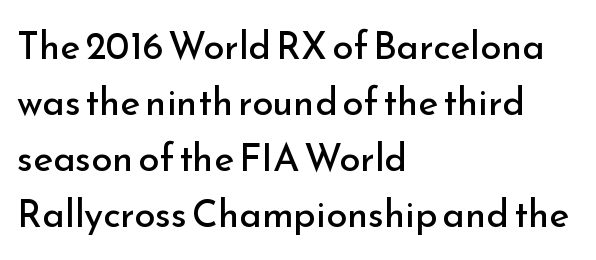
How are the letters spaced? Ordinarily, with no added tracking. The letters advance in unequal steps, a hallmark of proportional type. In terms of leading, this rendering sits right in the middle. The specimen omits any rule beneath the text block's lines. In CSS terms this would be text-align: left. Tall strokes in this sample are plumb rather than angled.
